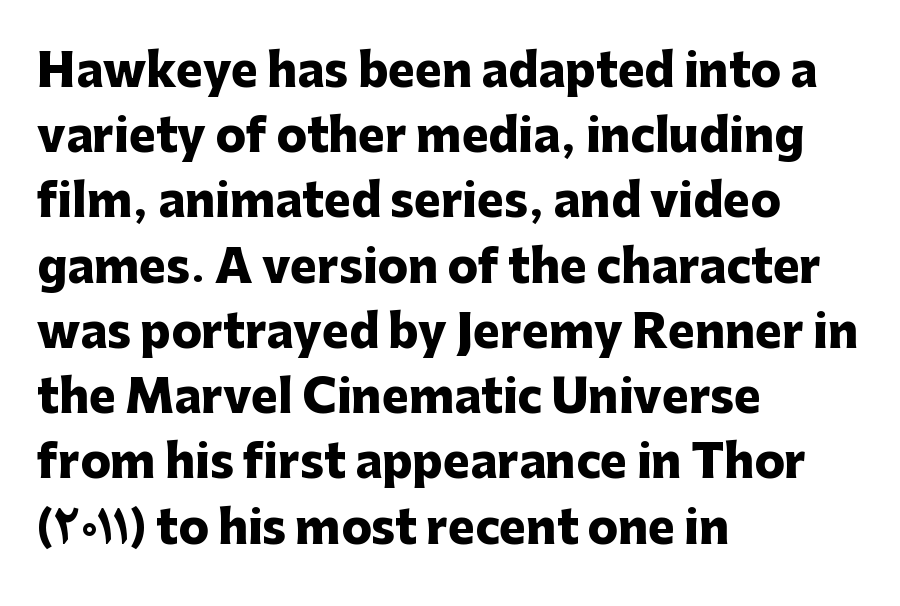
{"serif": "no", "italic": "no", "bold": "yes", "weight": "heavy", "width": "normal", "stroke_contrast": "low", "x_height": "medium", "monospaced": "no", "underline": "no", "align": "left", "line_spacing": "normal", "line_spacing_ratio": 1.45, "letter_spacing": "normal", "letter_spacing_em": 0.0, "glyph_px": 45}
